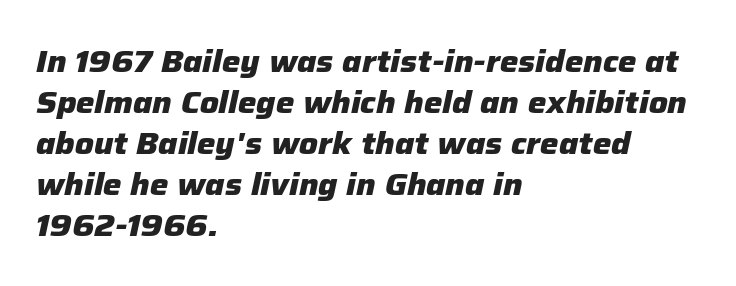
Heavy, bold letterforms. Spacing verdict: proportional, widths tailored to each character. The typesetter chose a ragged-right arrangement here. Clear beneath every line of the passage. Here the glyphs are tracked normally, forming tight word shapes. Yep, that's italic — everything's leaning.
